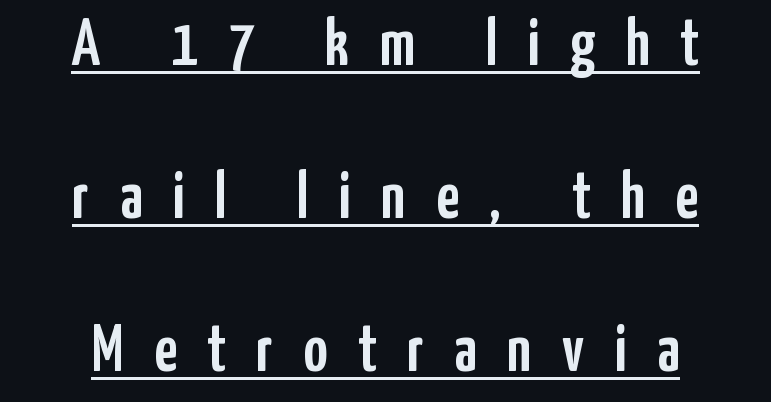
The passage shown is typed in a proportional face where columns would drift. These lines have a slow, spaced-out rhythm from letter to letter. The passage shown is underscored from start to finish. The compositor balanced each line on the midline.
